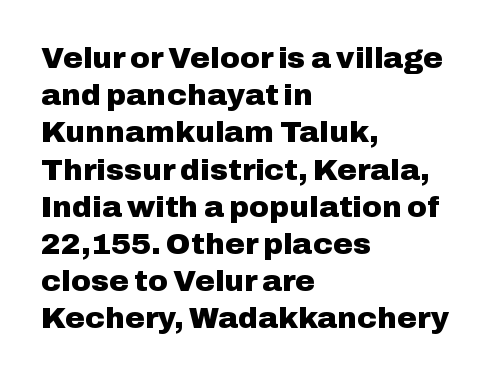
Q: Is the text bold? A: Yes.
Q: Is the text italic (slanted)? A: No, it is upright.
Q: Is the typeface a serif or a sans-serif typeface? A: Sans-serif.
Q: Is the text underlined? A: No.
Q: How is the paragraph aligned? A: Left-aligned.
Q: Is the spacing between letters normal or unusually wide? A: Normal.
Q: Width (condensed, normal, or wide)? A: Normal.
Q: Stroke contrast? A: Low.
Q: x-height? A: Medium.
Q: Monospaced? A: No.
